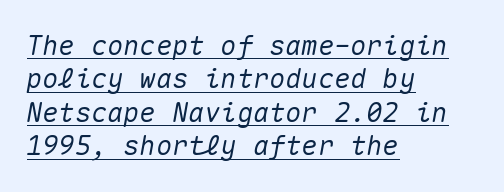
The image shows 27 px text type, italic (leaning right); set left-aligned, line spacing 1.24x, normal letter spacing, underlined.
